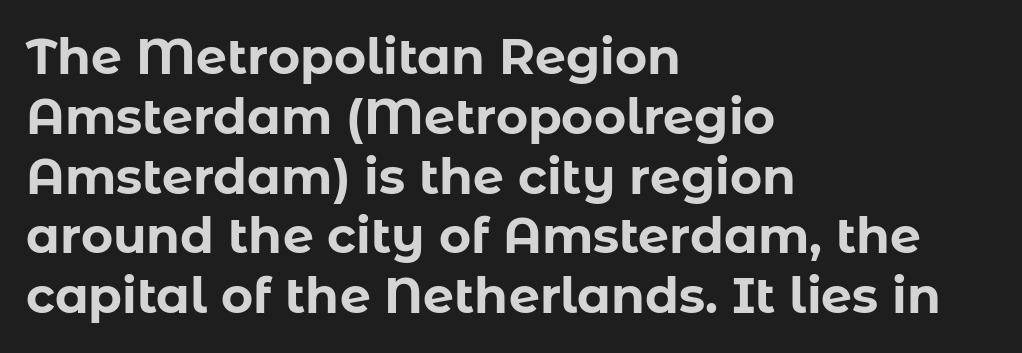
{"serif": "no", "italic": "no", "bold": "yes", "weight": "bold", "width": "normal", "stroke_contrast": "low", "x_height": "medium", "monospaced": "no", "underline": "no", "align": "left", "line_spacing_ratio": 1.22, "letter_spacing": "normal", "letter_spacing_em": 0.0, "glyph_px": 49}
